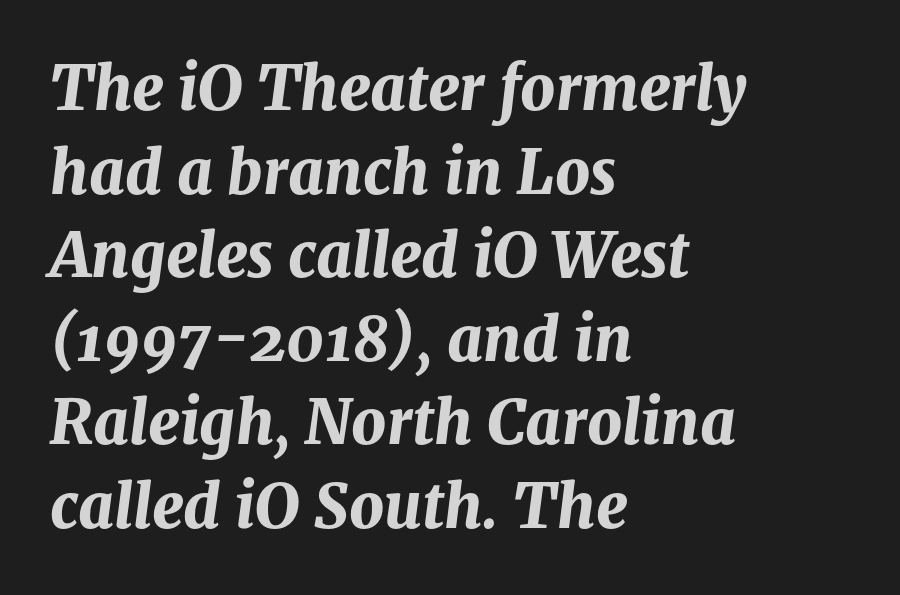
Q: Is the text bold? A: Yes.
Q: Is the text italic (slanted)? A: Yes, it leans right by about 8 degrees.
Q: Is the text underlined? A: No.
Q: How is the paragraph aligned? A: Left-aligned.
Q: Is the spacing between letters normal or unusually wide? A: Normal.
Q: Is the spacing between lines tight, normal or loose? A: Normal.
Q: Width (condensed, normal, or wide)? A: Normal.
Q: Stroke contrast? A: Medium.
Q: x-height? A: Medium.
Q: Monospaced? A: No.
